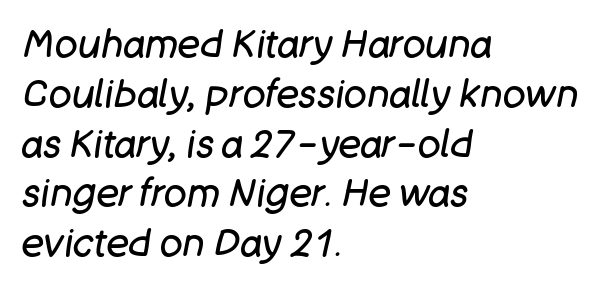
Do the characters align in a grid? No, the font is proportional. Observe the ordinary spacing: letters are neighbours, not strangers. Is the block centered? No — it sits flush against the left margin. Whoever set this chose a conventional vertical rhythm.
